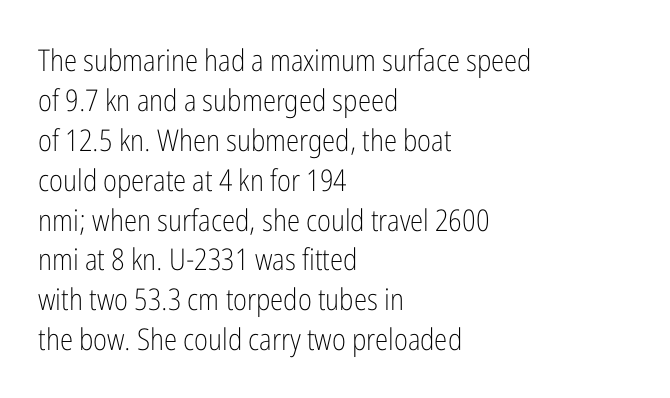
Q: Is the text bold? A: No.
Q: Is the text italic (slanted)? A: No, it is upright.
Q: Is the typeface a serif or a sans-serif typeface? A: Sans-serif.
Q: Is the text underlined? A: No.
Q: How is the paragraph aligned? A: Left-aligned.
Q: Is the spacing between letters normal or unusually wide? A: Normal.
Q: Is the spacing between lines tight, normal or loose? A: Normal.
Q: Width (condensed, normal, or wide)? A: Condensed.
Q: Stroke contrast? A: Low.
Q: x-height? A: Medium.
Q: Monospaced? A: No.
